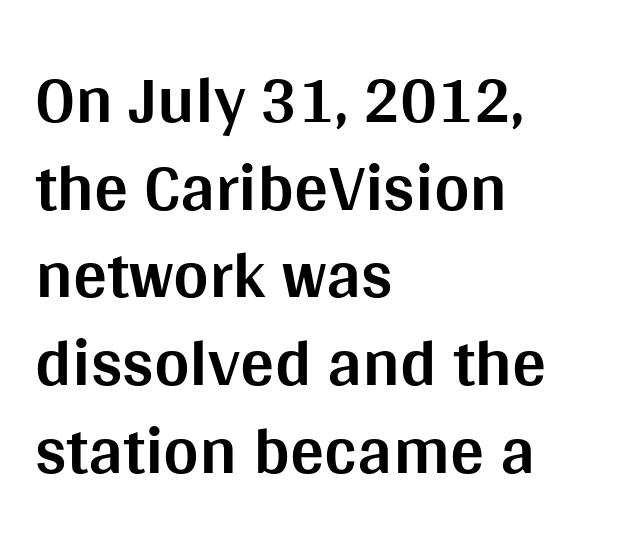
Q: Is the text bold? A: Yes.
Q: Is the text italic (slanted)? A: No, it is upright.
Q: Is the typeface a serif or a sans-serif typeface? A: Sans-serif.
Q: Is the text underlined? A: No.
Q: How is the paragraph aligned? A: Left-aligned.
Q: Is the spacing between letters normal or unusually wide? A: Normal.
Q: Is the spacing between lines tight, normal or loose? A: Normal.
Q: Width (condensed, normal, or wide)? A: Normal.
Q: Stroke contrast? A: Medium.
Q: x-height? A: Large.
Q: Monospaced? A: No.
